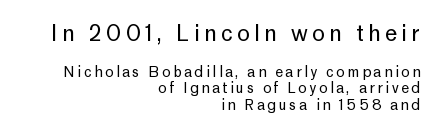
The image shows 22 px text type, upright; set right-aligned, line spacing 1.19x, not underlined; the first (top) block is 1.57x larger.
